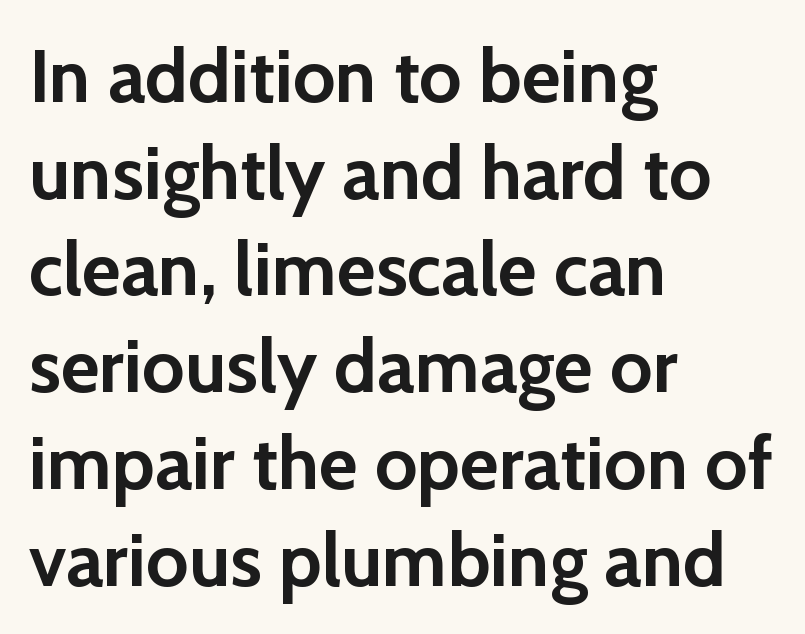
Q: Is the text bold? A: Yes.
Q: Is the text italic (slanted)? A: No, it is upright.
Q: Is the typeface a serif or a sans-serif typeface? A: Sans-serif.
Q: Is the text underlined? A: No.
Q: How is the paragraph aligned? A: Left-aligned.
Q: Is the spacing between letters normal or unusually wide? A: Normal.
Q: Is the spacing between lines tight, normal or loose? A: Normal.
Q: Width (condensed, normal, or wide)? A: Normal.
Q: Stroke contrast? A: Low.
Q: x-height? A: Medium.
Q: Monospaced? A: No.
